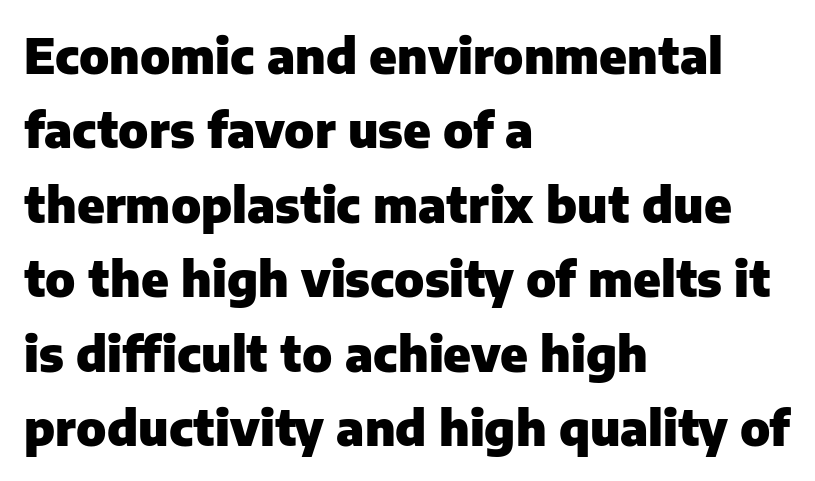
Rows of type keep a routine distance in the vertical direction. A clean baseline with only descenders dipping below it. The specimen reads as upright at a glance. Check where the strokes stop: nothing finishes them off — pure sans. Each line starts at the same left margin while the right side varies.
